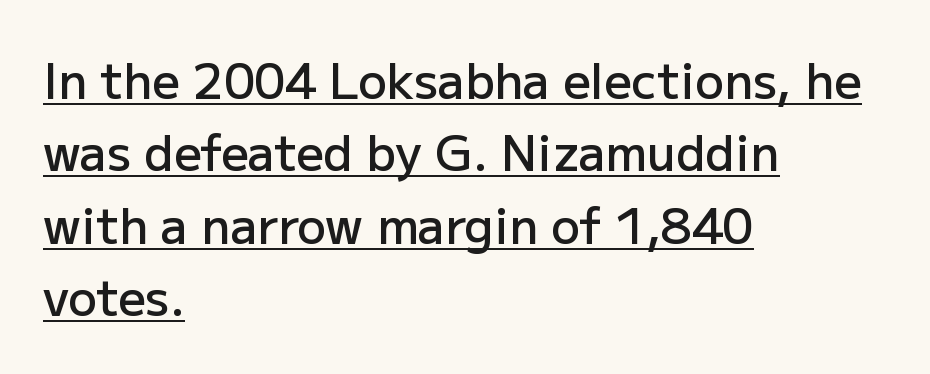
Q: Is the text bold? A: Semi-bold.
Q: Is the text italic (slanted)? A: No, it is upright.
Q: Is the typeface a serif or a sans-serif typeface? A: Sans-serif.
Q: Is the text underlined? A: Yes.
Q: How is the paragraph aligned? A: Left-aligned.
Q: Is the spacing between letters normal or unusually wide? A: Normal.
Q: Is the spacing between lines tight, normal or loose? A: Normal.
Q: Width (condensed, normal, or wide)? A: Normal.
Q: Stroke contrast? A: Low.
Q: x-height? A: Medium.
Q: Monospaced? A: No.
